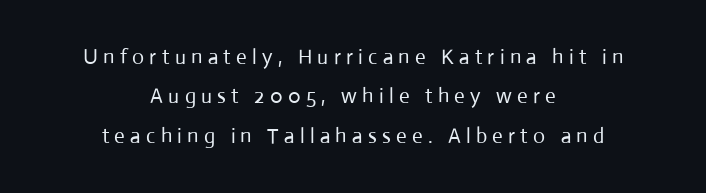
{"italic": "no", "bold": "no", "underline": "no", "align": "center", "line_spacing_ratio": 1.87, "letter_spacing": "wide", "letter_spacing_em": 0.25, "glyph_px": 21}
